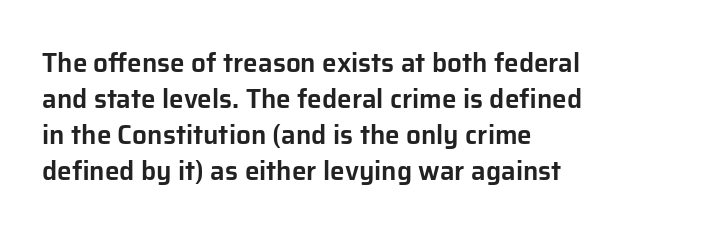
This is roman type, the default non-slanted kind. Standard letterfit; no display-style spreading of the glyphs. Evenly set lines give the paragraph a standard silhouette. The specimen omits any rule beneath the text block's lines. The paragraph shown leans on its left margin.
